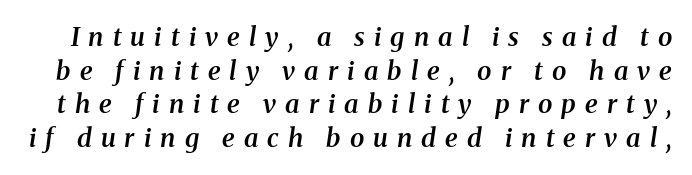
The image shows 26 px text type, italic (leaning right); set normal line spacing (1.29x), unusually wide letter spacing (+0.35 em), not underlined.
